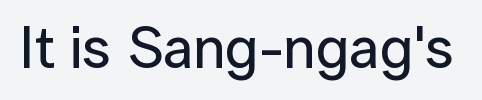
Q: Is the text italic (slanted)? A: No, it is upright.
Q: Is the typeface a serif or a sans-serif typeface? A: Sans-serif.
Q: Is the text underlined? A: No.
Q: Is the spacing between letters normal or unusually wide? A: Normal.
Q: Width (condensed, normal, or wide)? A: Normal.
Q: Stroke contrast? A: Low.
Q: x-height? A: Medium.
Q: Monospaced? A: No.
